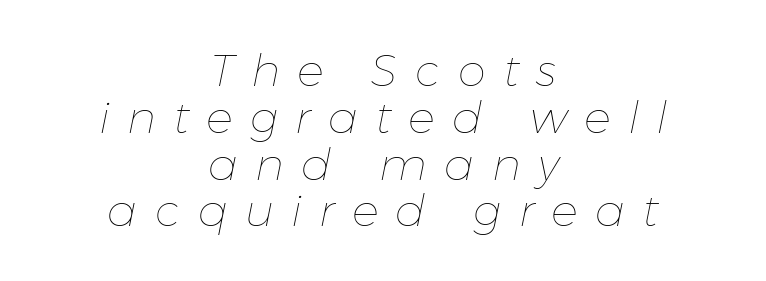
Slanted lettering throughout. Substantial extra tracking has been applied to these lines. The lines are quadded center. Underlining? Definitely not there. Unbolded letterforms with no extra heft. Leading is clearly below the norm, producing a dense column.
